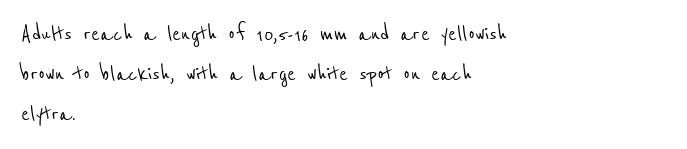
The image shows 26 px text type; set left-aligned, normal line spacing (1.53x), normal letter spacing, not underlined.
